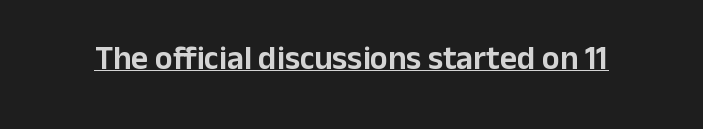
Q: Is the text italic (slanted)? A: No, it is upright.
Q: Is the typeface a serif or a sans-serif typeface? A: Sans-serif.
Q: Is the text underlined? A: Yes.
Q: Is the spacing between letters normal or unusually wide? A: Normal.
Q: Width (condensed, normal, or wide)? A: Normal.
Q: Stroke contrast? A: Low.
Q: x-height? A: Medium.
Q: Monospaced? A: No.
